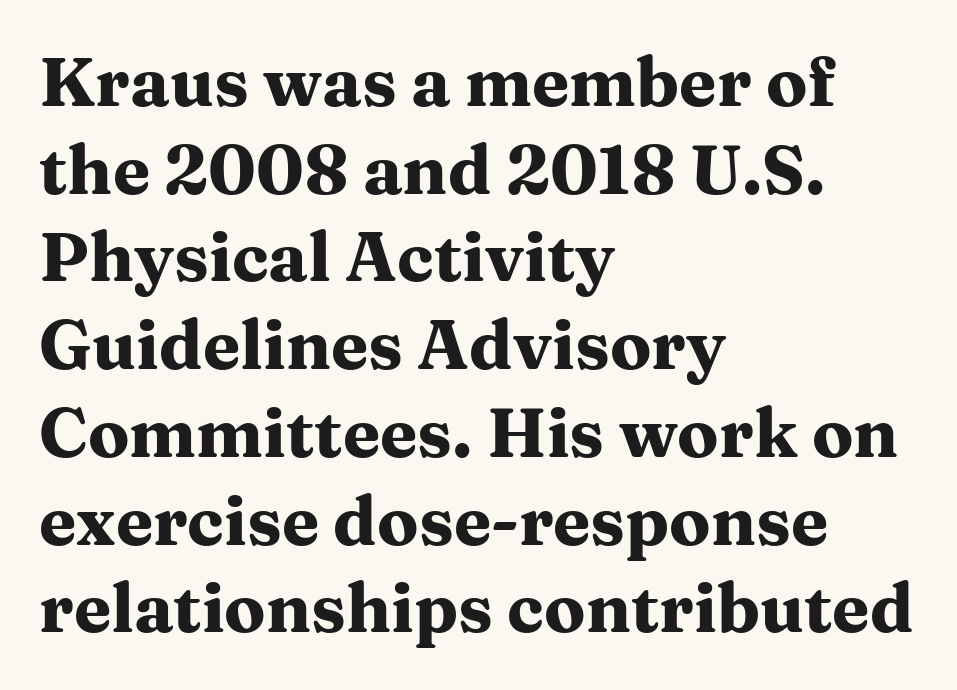
Q: Is the text bold? A: Yes.
Q: Is the text italic (slanted)? A: No, it is upright.
Q: Is the typeface a serif or a sans-serif typeface? A: Serif.
Q: Is the text underlined? A: No.
Q: How is the paragraph aligned? A: Left-aligned.
Q: Is the spacing between letters normal or unusually wide? A: Normal.
Q: Is the spacing between lines tight, normal or loose? A: Normal.
Q: Width (condensed, normal, or wide)? A: Wide.
Q: Stroke contrast? A: Medium.
Q: x-height? A: Medium.
Q: Monospaced? A: No.
